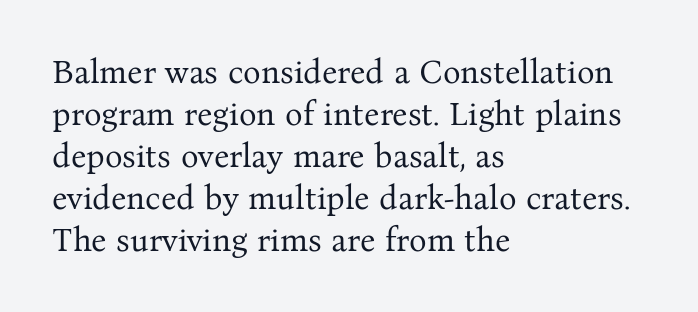
The image shows 33 px regular-weight serif type, upright; set left-aligned, normal line spacing (1.27x), normal letter spacing, not underlined; medium stroke contrast and a medium x-height.
